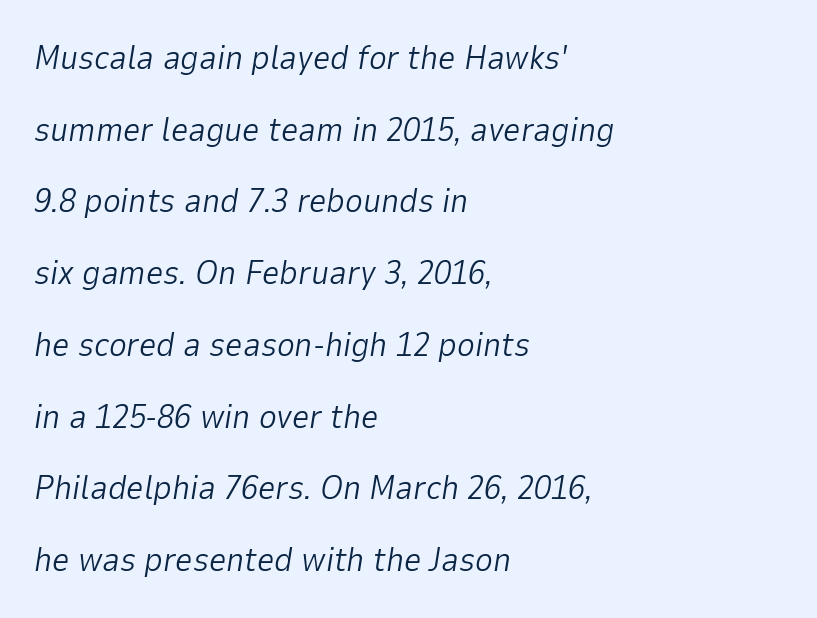
The image shows 34 px light type, italic (leaning right); set left-aligned, loose line spacing (2.11x), normal letter spacing, not underlined; low stroke contrast and a medium x-height.
